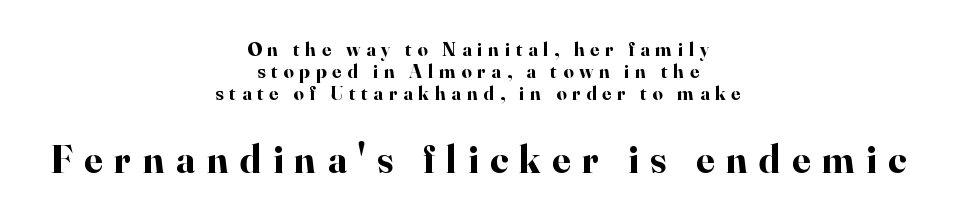
Q: Is the text bold? A: Yes.
Q: Is the text italic (slanted)? A: No, it is upright.
Q: Is the typeface a serif or a sans-serif typeface? A: Serif.
Q: Is the text underlined? A: No.
Q: How is the paragraph aligned? A: Centered.
Q: Is the spacing between letters normal or unusually wide? A: Unusually wide.
Q: Is the spacing between lines tight, normal or loose? A: Tight.
Q: Which block of text is set in a larger size, the first (top) or the second (bottom)? A: The second (bottom) one.
Q: Width (condensed, normal, or wide)? A: Normal.
Q: Stroke contrast? A: High.
Q: x-height? A: Small.
Q: Monospaced? A: No.
